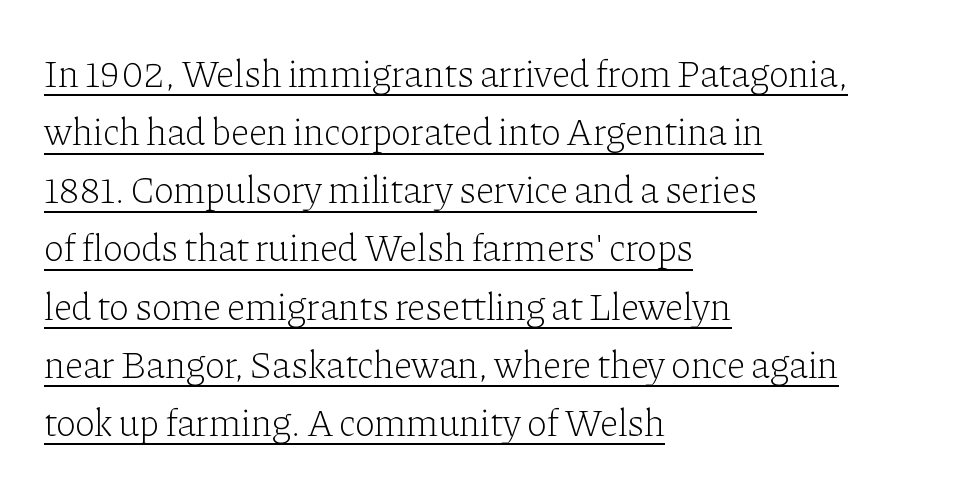
Q: Is the text bold? A: No.
Q: Is the text italic (slanted)? A: No, it is upright.
Q: Is the typeface a serif or a sans-serif typeface? A: Serif.
Q: Is the text underlined? A: Yes.
Q: How is the paragraph aligned? A: Left-aligned.
Q: Is the spacing between letters normal or unusually wide? A: Normal.
Q: Is the spacing between lines tight, normal or loose? A: Normal.
Q: Width (condensed, normal, or wide)? A: Normal.
Q: Stroke contrast? A: Low.
Q: x-height? A: Medium.
Q: Monospaced? A: No.
